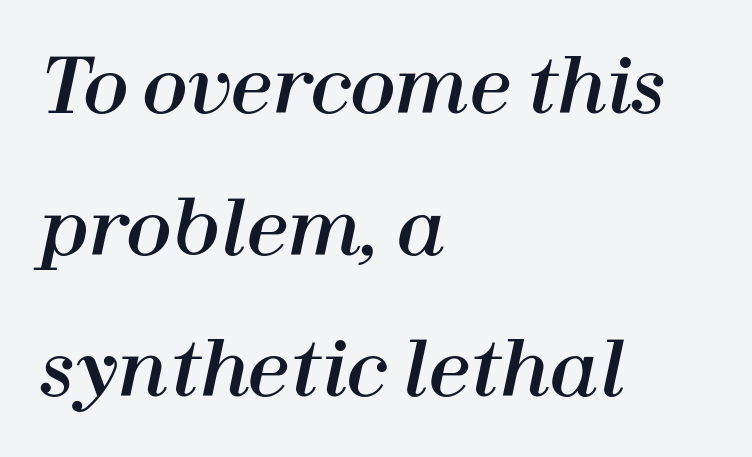
The image shows 75 px text type, italic (leaning right); set left-aligned, line spacing 1.89x, normal letter spacing, not underlined; high stroke contrast and a medium x-height.
